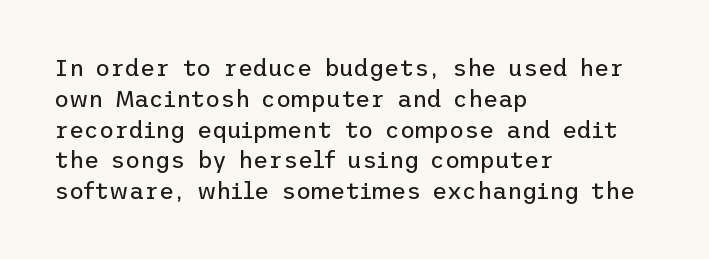
Descenders are the only things crossing below the line. The font sits on the lighter half of the weight spectrum, regular included. Does the copy run flush right? No — it runs flush left. Vertically, the passage feels balanced, rows spaced as you'd expect.
